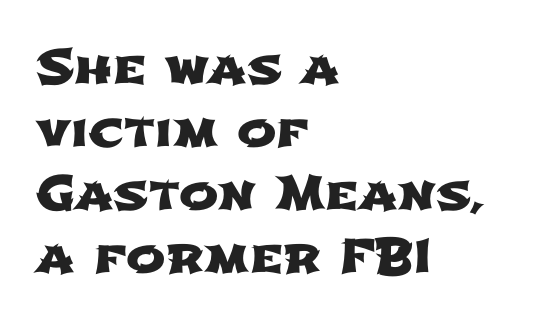
{"serif": "no", "width": "wide", "stroke_contrast": "low", "x_height": "medium", "monospaced": "no", "underline": "no", "align": "left", "line_spacing": "normal", "line_spacing_ratio": 1.34, "letter_spacing": "normal", "letter_spacing_em": 0.0, "glyph_px": 47}
